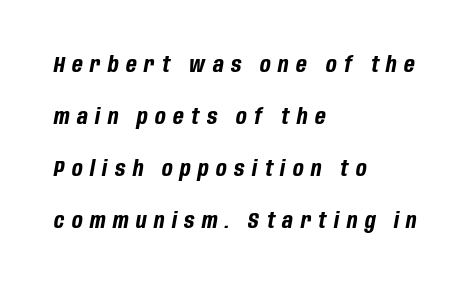
{"italic": "yes", "lean": "right", "slant_degrees": 10, "bold": "yes", "underline": "no", "align": "left", "line_spacing": "loose", "line_spacing_ratio": 2.37, "letter_spacing": "wide", "letter_spacing_em": 0.34, "glyph_px": 22}
